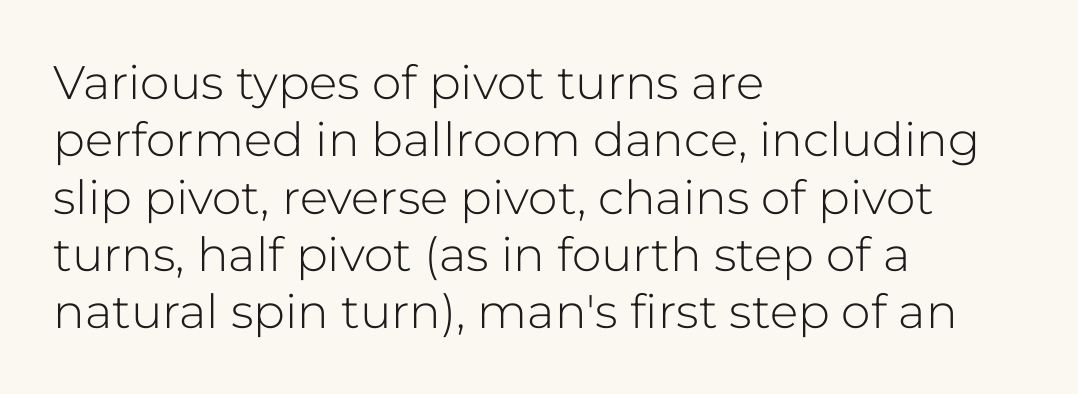
{"serif": "no", "italic": "no", "bold": "no", "weight": "light", "width": "normal", "stroke_contrast": "low", "x_height": "medium", "monospaced": "no", "underline": "no", "align": "left", "line_spacing_ratio": 1.22, "letter_spacing": "normal", "letter_spacing_em": 0.0, "glyph_px": 47}
